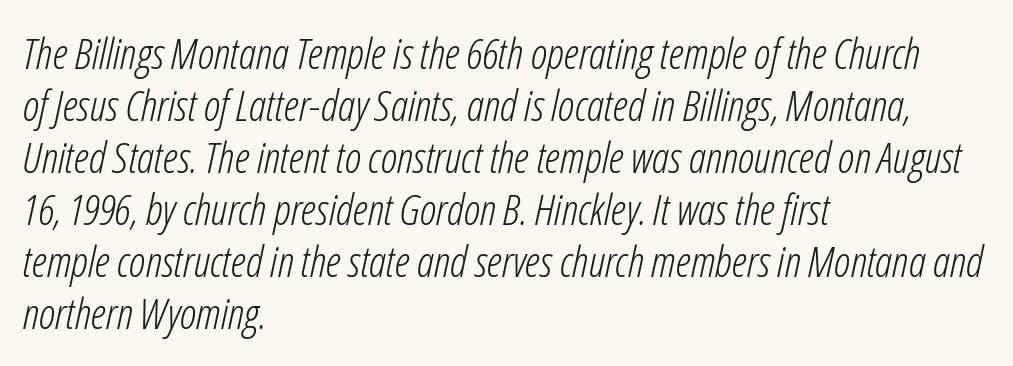
The image shows 43 px light, condensed type, italic (leaning right); set left-aligned, line spacing 1.21x, normal letter spacing, not underlined; low stroke contrast and a medium x-height.
